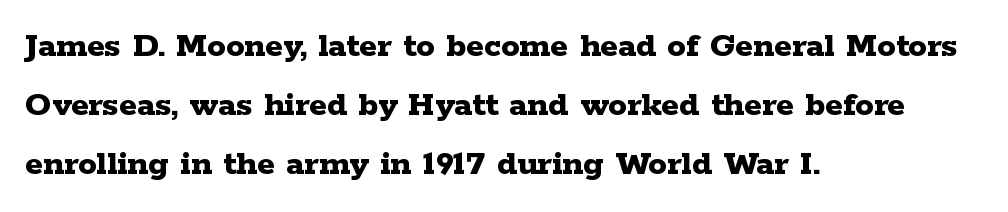
Each letter keeps its own natural width here, so spacing adapts to shape. These words are printed bold, with thick strokes throughout. The letters stand upright; this is a roman face. Each line starts at the same left margin while the right side varies.
